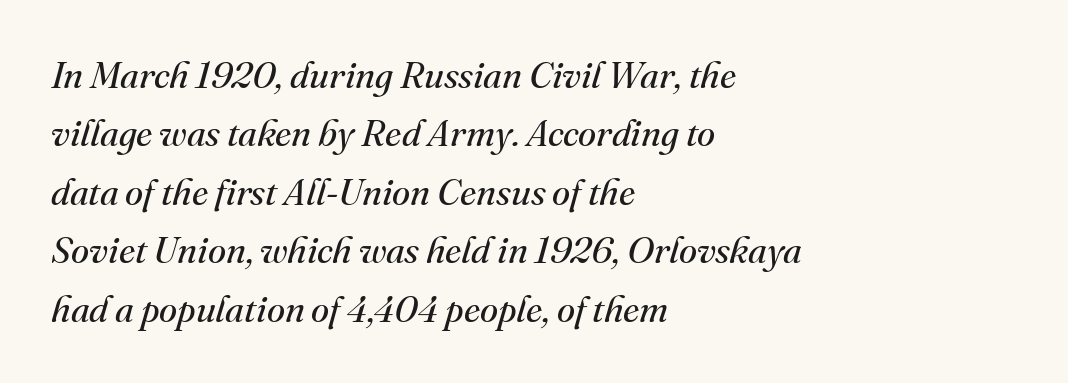
Q: Is the text bold? A: No.
Q: Is the text italic (slanted)? A: Yes, it leans right by about 16 degrees.
Q: Is the typeface a serif or a sans-serif typeface? A: Serif.
Q: Is the text underlined? A: No.
Q: How is the paragraph aligned? A: Left-aligned.
Q: Is the spacing between letters normal or unusually wide? A: Normal.
Q: Is the spacing between lines tight, normal or loose? A: Normal.
Q: Width (condensed, normal, or wide)? A: Normal.
Q: Stroke contrast? A: Medium.
Q: x-height? A: Small.
Q: Monospaced? A: No.
